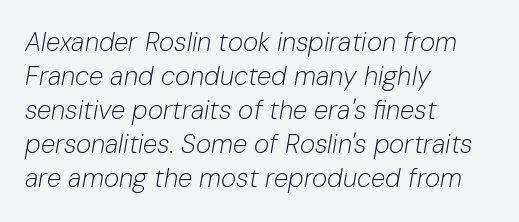
Q: Is the text bold? A: No.
Q: Is the text italic (slanted)? A: Yes, it leans right by about 10 degrees.
Q: Is the text underlined? A: No.
Q: How is the paragraph aligned? A: Left-aligned.
Q: Is the spacing between letters normal or unusually wide? A: Normal.
Q: Is the spacing between lines tight, normal or loose? A: Normal.
